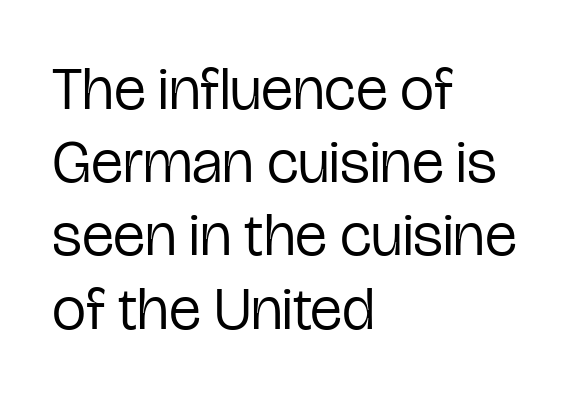
Q: Is the text bold? A: No.
Q: Is the text italic (slanted)? A: No, it is upright.
Q: Is the typeface a serif or a sans-serif typeface? A: Sans-serif.
Q: Is the text underlined? A: No.
Q: How is the paragraph aligned? A: Left-aligned.
Q: Is the spacing between letters normal or unusually wide? A: Normal.
Q: Width (condensed, normal, or wide)? A: Condensed.
Q: Stroke contrast? A: Low.
Q: x-height? A: Medium.
Q: Monospaced? A: No.
